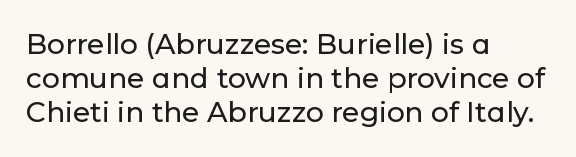
{"serif": "no", "italic": "no", "width": "normal", "stroke_contrast": "low", "x_height": "medium", "monospaced": "no", "underline": "no", "align": "left", "line_spacing_ratio": 1.22, "letter_spacing": "normal", "letter_spacing_em": 0.0, "glyph_px": 28}
